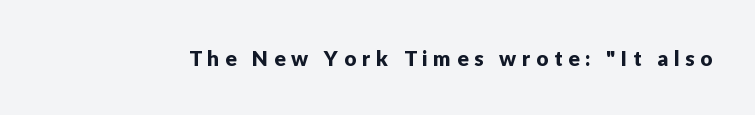
The gap between lines stays unmarked. Do the letters lean? They stand straight. There is plenty of visible air inserted between adjacent glyphs.
